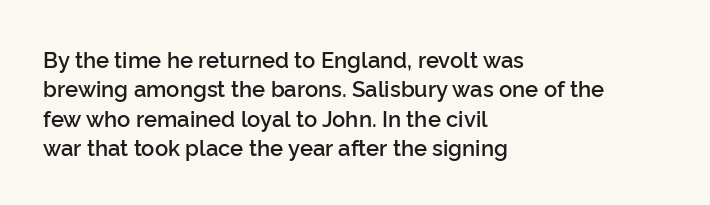
Q: Is the text bold? A: Semi-bold.
Q: Is the text italic (slanted)? A: No, it is upright.
Q: Is the text underlined? A: No.
Q: How is the paragraph aligned? A: Left-aligned.
Q: Is the spacing between letters normal or unusually wide? A: Normal.
Q: Is the spacing between lines tight, normal or loose? A: Normal.
